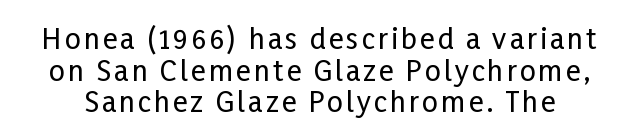
{"serif": "no", "italic": "no", "width": "condensed", "stroke_contrast": "low", "x_height": "medium", "monospaced": "no", "underline": "no", "line_spacing": "tight", "line_spacing_ratio": 1.13, "glyph_px": 28}
